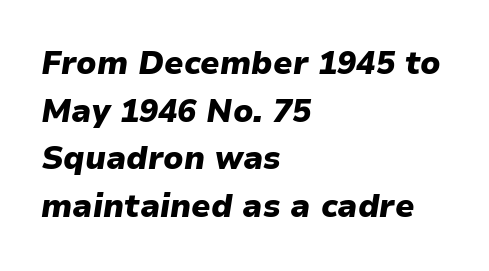
The image shows 32 px heavy type, italic (leaning right); set left-aligned, normal line spacing (1.49x), normal letter spacing, not underlined; low stroke contrast and a medium x-height.
